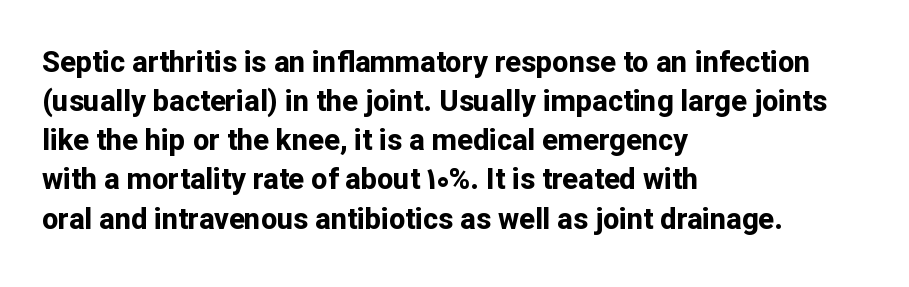
The image shows 29 px bold sans-serif type, upright; set left-aligned, normal line spacing (1.35x), normal letter spacing, not underlined; low stroke contrast and a medium x-height.
